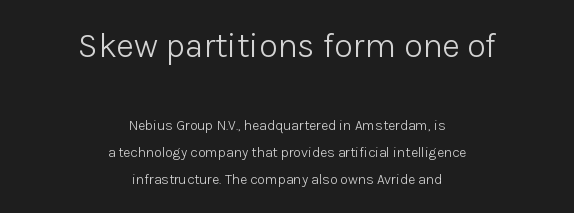
{"serif": "no", "italic": "no", "bold": "no", "weight": "light", "width": "normal", "stroke_contrast": "low", "x_height": "medium", "monospaced": "no", "underline": "no", "align": "center", "line_spacing": "loose", "line_spacing_ratio": 1.91, "letter_spacing": "normal", "letter_spacing_em": 0.0, "larger_block": "first", "size_ratio": 2.43, "glyph_px": 34}
